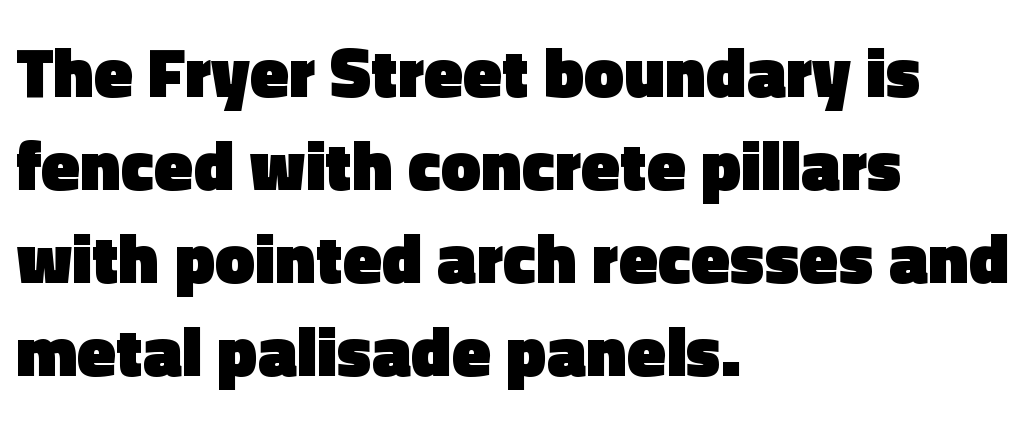
Q: Is the text bold? A: Yes.
Q: Is the text italic (slanted)? A: No, it is upright.
Q: Is the typeface a serif or a sans-serif typeface? A: Sans-serif.
Q: Is the text underlined? A: No.
Q: How is the paragraph aligned? A: Left-aligned.
Q: Is the spacing between letters normal or unusually wide? A: Normal.
Q: Is the spacing between lines tight, normal or loose? A: Normal.
Q: Width (condensed, normal, or wide)? A: Normal.
Q: x-height? A: Medium.
Q: Monospaced? A: No.
